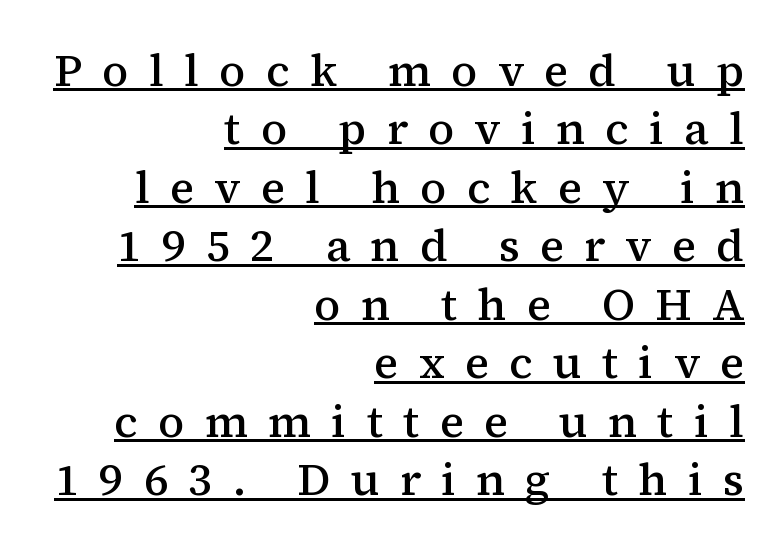
Q: Is the text bold? A: Semi-bold.
Q: Is the text italic (slanted)? A: No, it is upright.
Q: Is the typeface a serif or a sans-serif typeface? A: Serif.
Q: Is the text underlined? A: Yes.
Q: How is the paragraph aligned? A: Right-aligned.
Q: Is the spacing between letters normal or unusually wide? A: Unusually wide.
Q: Is the spacing between lines tight, normal or loose? A: Normal.
Q: Width (condensed, normal, or wide)? A: Normal.
Q: Stroke contrast? A: Medium.
Q: x-height? A: Medium.
Q: Monospaced? A: No.
